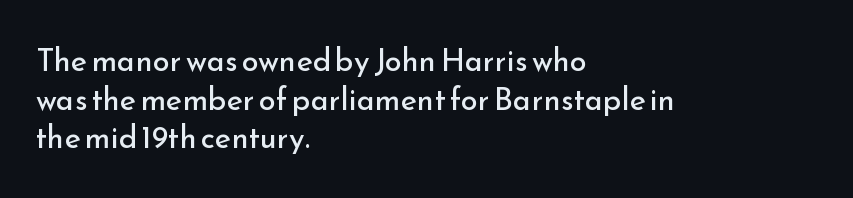
{"serif": "no", "italic": "no", "bold": "no", "weight": "regular", "width": "normal", "stroke_contrast": "low", "x_height": "small", "monospaced": "no", "underline": "no", "align": "left", "line_spacing": "normal", "line_spacing_ratio": 1.25, "letter_spacing": "normal", "letter_spacing_em": 0.0, "glyph_px": 31}
